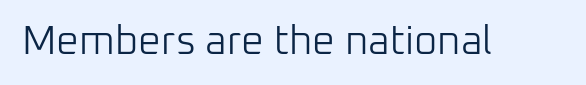
Do the characters align in a grid? No, the font is proportional. The letterforms sit shoulder to shoulder at normal distance. The typeface chosen for these lines omits serifs. Check the space under the baseline: it is left empty. Vertical stems look standard width or narrower in stroke. Designer's note — italics off, roman on.
